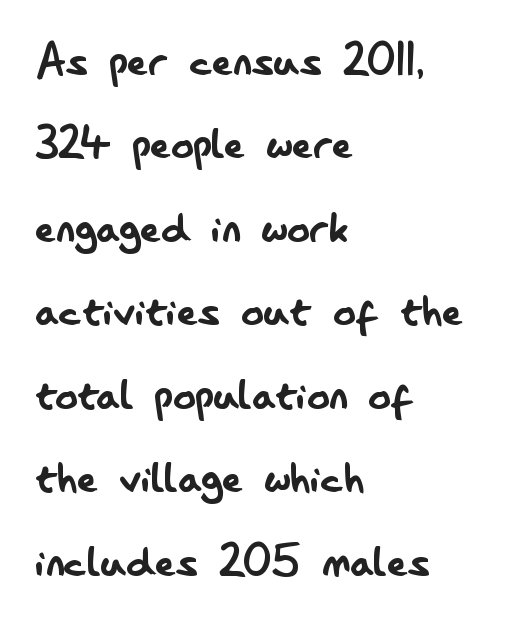
The image shows 56 px regular-weight, condensed sans-serif type, upright; set left-aligned, normal line spacing (1.49x), normal letter spacing, not underlined; low stroke contrast and a small x-height.
